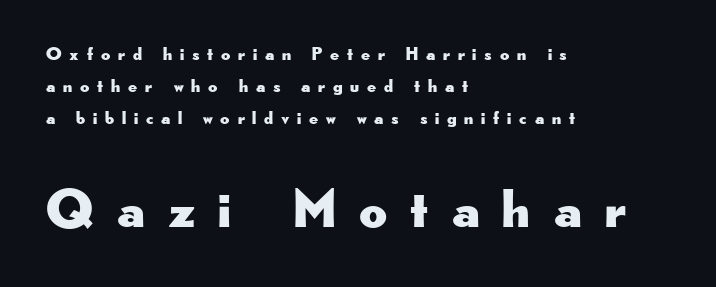
Ascenders rise straight up at ninety degrees. The rag falls on the right side of this text block. Short note: letters widely spaced. Spacing verdict: proportional, widths tailored to each character. The typeface chosen for these lines omits serifs.
